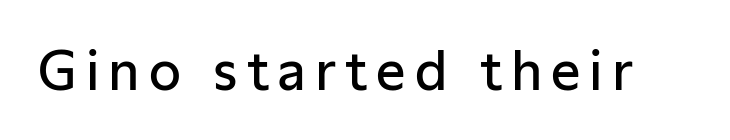
Rendered with straight, roman letterforms. Stroke thickness is moderately raised; the sample reads as semibold. Here the designer chose a conventional face with non-uniform glyph widths. The glyphs are unaccompanied by any horizontal stroke below them.
